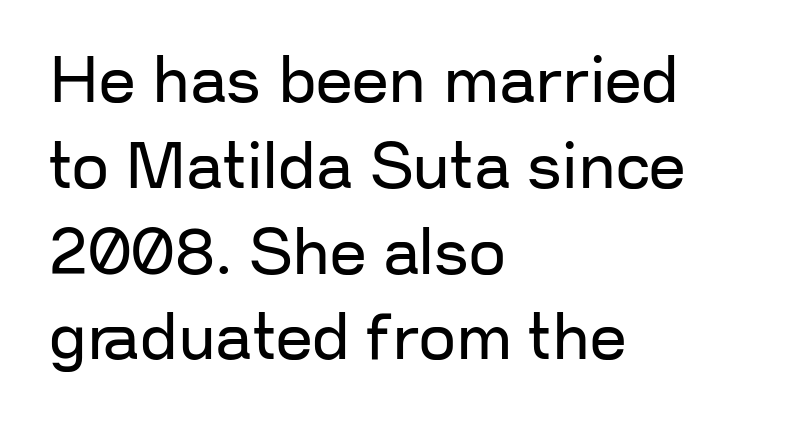
The image shows 65 px regular-weight sans-serif type, upright; set left-aligned, normal line spacing (1.32x), normal letter spacing, not underlined; low stroke contrast and a medium x-height.
